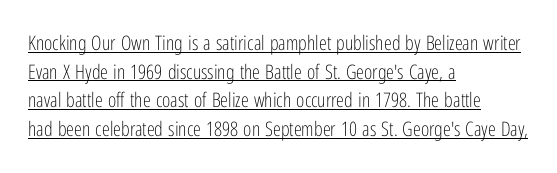
{"italic": "no", "bold": "no", "underline": "yes", "align": "left", "line_spacing": "normal", "line_spacing_ratio": 1.43, "letter_spacing": "normal", "letter_spacing_em": 0.0, "glyph_px": 20}
